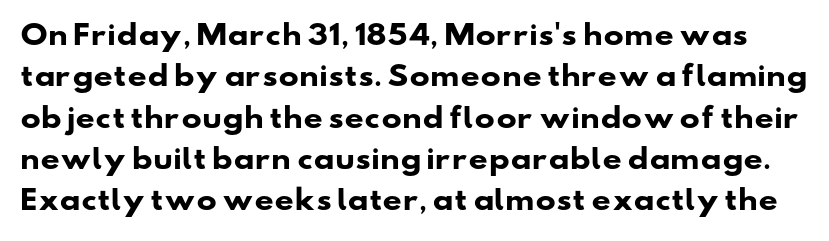
Q: Is the text bold? A: Yes.
Q: Is the text underlined? A: No.
Q: Is the spacing between letters normal or unusually wide? A: Normal.
Q: Is the spacing between lines tight, normal or loose? A: Normal.
